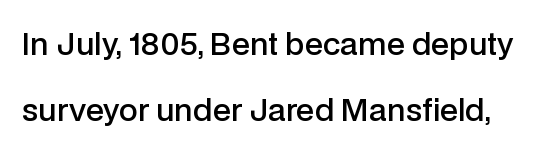
Q: Is the text bold? A: Semi-bold.
Q: Is the text italic (slanted)? A: No, it is upright.
Q: Is the typeface a serif or a sans-serif typeface? A: Sans-serif.
Q: Is the text underlined? A: No.
Q: Is the spacing between letters normal or unusually wide? A: Normal.
Q: Is the spacing between lines tight, normal or loose? A: Loose.
Q: Width (condensed, normal, or wide)? A: Normal.
Q: Stroke contrast? A: Low.
Q: x-height? A: Medium.
Q: Monospaced? A: No.
